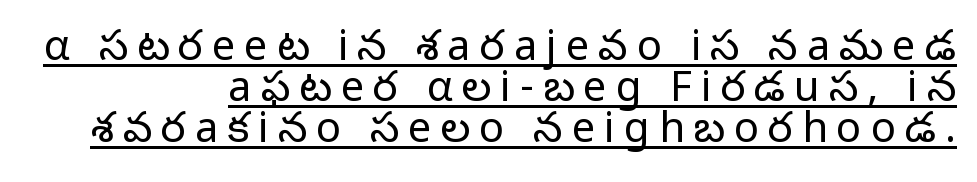
Q: Is the text bold? A: No.
Q: Is the text italic (slanted)? A: No, it is upright.
Q: Is the typeface a serif or a sans-serif typeface? A: Sans-serif.
Q: Is the text underlined? A: Yes.
Q: How is the paragraph aligned? A: Right-aligned.
Q: Is the spacing between letters normal or unusually wide? A: Unusually wide.
Q: Is the spacing between lines tight, normal or loose? A: Tight.
Q: Width (condensed, normal, or wide)? A: Normal.
Q: Stroke contrast? A: Low.
Q: x-height? A: Medium.
Q: Monospaced? A: No.
